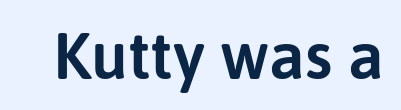
The image shows 66 px sans-serif type, upright; set normal letter spacing, not underlined; low stroke contrast and a medium x-height.
